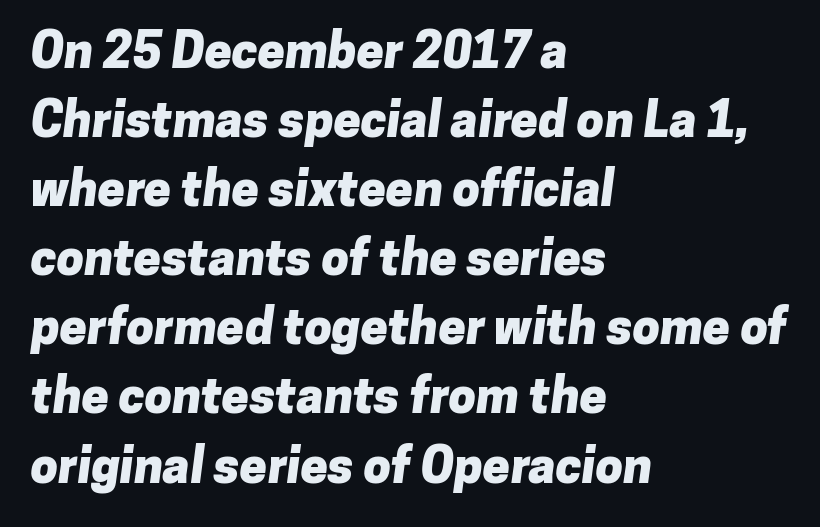
Q: Is the text bold? A: Yes.
Q: Is the typeface a serif or a sans-serif typeface? A: Sans-serif.
Q: Is the text underlined? A: No.
Q: How is the paragraph aligned? A: Left-aligned.
Q: Is the spacing between letters normal or unusually wide? A: Normal.
Q: Is the spacing between lines tight, normal or loose? A: Normal.
Q: Width (condensed, normal, or wide)? A: Normal.
Q: Stroke contrast? A: Low.
Q: x-height? A: Medium.
Q: Monospaced? A: No.
